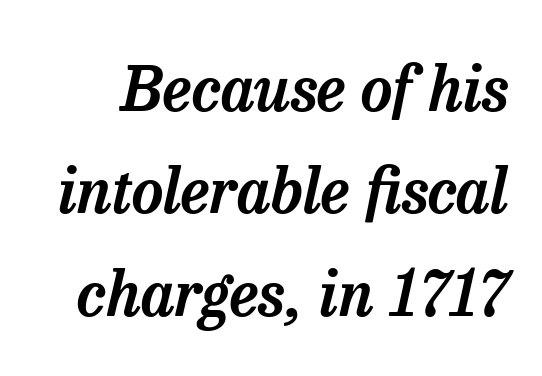
The image shows 62 px serif type, italic (leaning right); set normal line spacing (1.65x), normal letter spacing, not underlined; low stroke contrast and a medium x-height.
